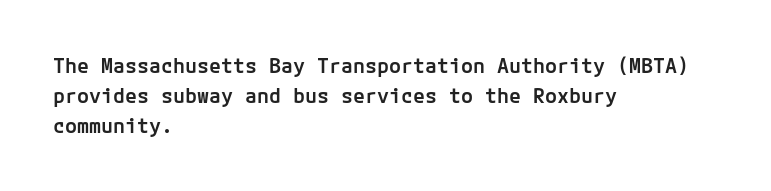
The line-height multiplier appears to be the usual default. This is the regular roman posture of the typeface. This rendering uses left alignment, leaving the right contour irregular. Only glyphs here, with clear space below each row. Default kerning and tracking; the words read as compact shapes.
